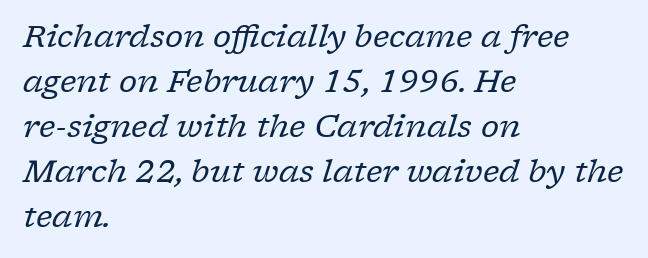
Weight: in the light-to-regular range. A typesetter would label this face a serif. The area under the type is left untouched. Reading down the block, your eye returns to a fixed left position each line. The letters are slanted; this is an italic face. Each letter keeps its own natural width here, so spacing adapts to shape.
